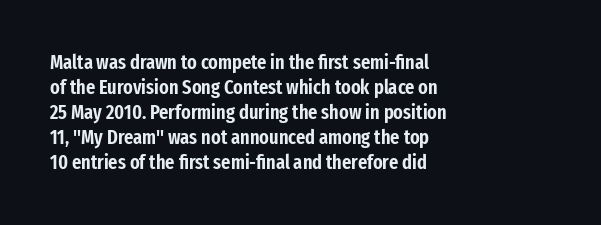
{"italic": "no", "underline": "no", "align": "left", "line_spacing": "normal", "line_spacing_ratio": 1.25, "letter_spacing": "normal", "letter_spacing_em": 0.0, "glyph_px": 20}
